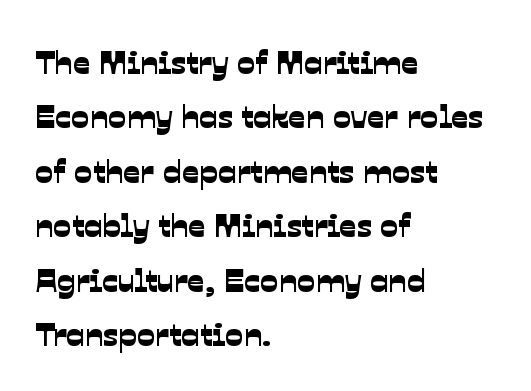
The image shows 34 px sans-serif type; set left-aligned, normal line spacing (1.6x), normal letter spacing, not underlined; low stroke contrast and a medium x-height.
